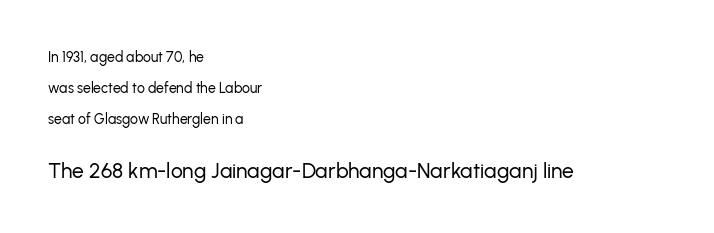
The image shows 21 px text type, upright; set left-aligned, loose line spacing (2.23x), normal letter spacing, not underlined; the second (bottom) block is 1.5x larger.
